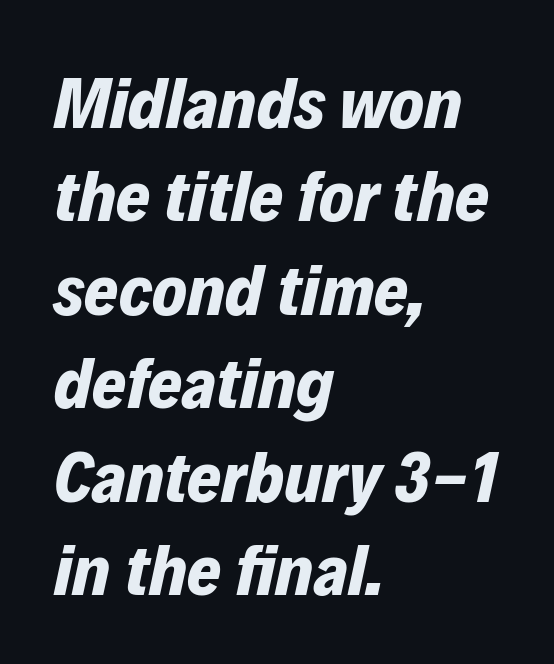
The image shows 73 px bold type, italic (leaning right); set left-aligned, normal line spacing (1.28x), normal letter spacing, not underlined; low stroke contrast and a medium x-height.
